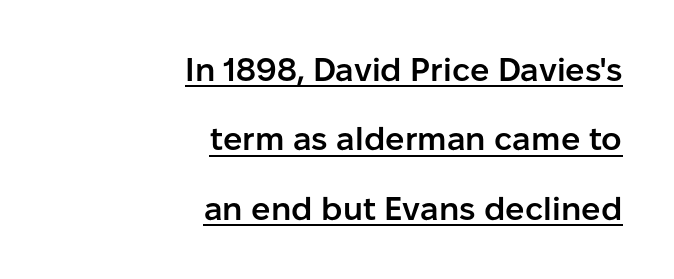
{"serif": "no", "italic": "no", "bold": "semi", "weight": "semibold", "width": "normal", "stroke_contrast": "low", "x_height": "medium", "monospaced": "no", "underline": "yes", "align": "right", "line_spacing": "loose", "line_spacing_ratio": 2.17, "letter_spacing": "normal", "letter_spacing_em": 0.0, "glyph_px": 32}
